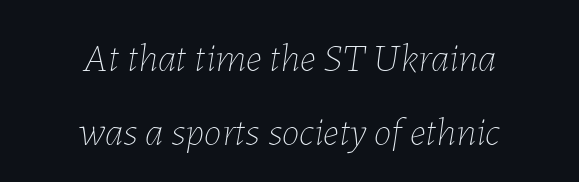
{"italic": "yes", "lean": "right", "slant_degrees": 7, "bold": "no", "weight": "thin", "width": "normal", "stroke_contrast": "low", "x_height": "medium", "monospaced": "no", "underline": "no", "align": "center", "line_spacing_ratio": 1.85, "letter_spacing": "normal", "letter_spacing_em": 0.0, "glyph_px": 40}
